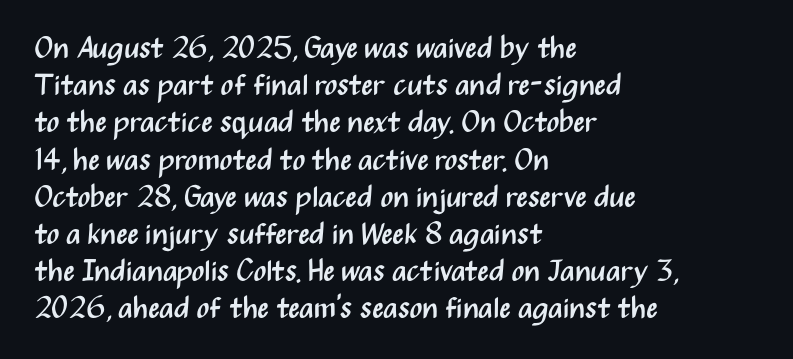
The rendering uses natural spacing where letterforms have individual widths. Is this a sans? Yes — the strokes have no serifs. Is the stroke heavy? The answer is a plain regular-or-lighter. Tracking here is standard; glyphs follow each other at the usual distance. The lettering holds an erect, upright posture throughout.
